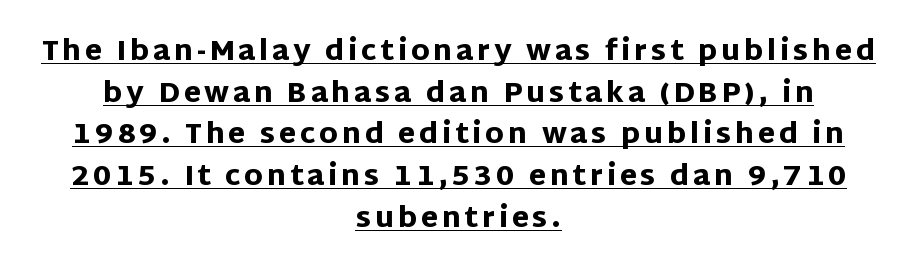
The image shows 28 px heavy sans-serif type, upright; set centered, normal line spacing (1.49x), underlined; low stroke contrast and a large x-height.
